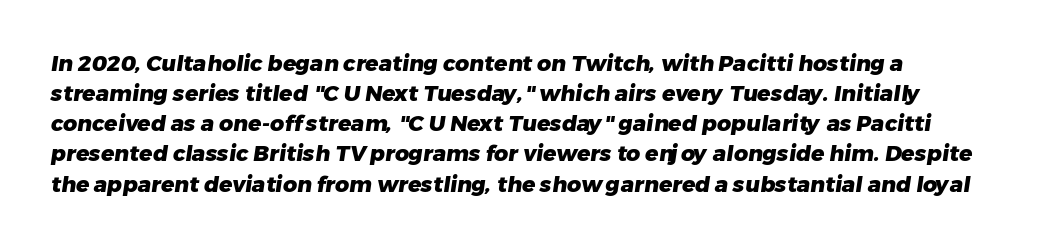
{"bold": "yes", "underline": "no", "line_spacing": "normal", "line_spacing_ratio": 1.37, "letter_spacing": "normal", "letter_spacing_em": 0.0, "glyph_px": 22}
